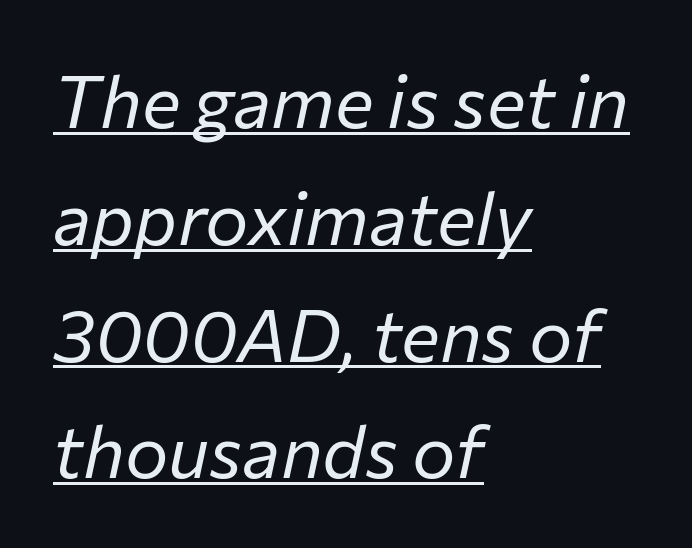
The typesetter chose a ragged-right arrangement here. Leading: standard. The strokes carry an ordinary text weight at most. The glyphs are accompanied by a horizontal stroke just below them. The rendering uses natural spacing where letterforms have individual widths.
